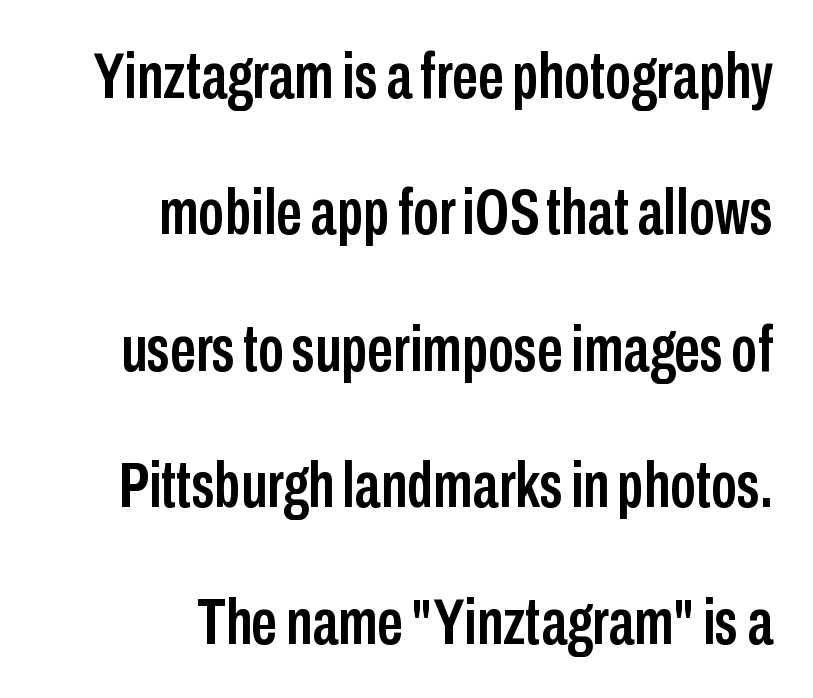
{"serif": "no", "italic": "no", "width": "condensed", "stroke_contrast": "low", "x_height": "medium", "monospaced": "no", "underline": "no", "align": "right", "line_spacing": "loose", "line_spacing_ratio": 2.1, "letter_spacing": "normal", "letter_spacing_em": 0.0, "glyph_px": 65}
